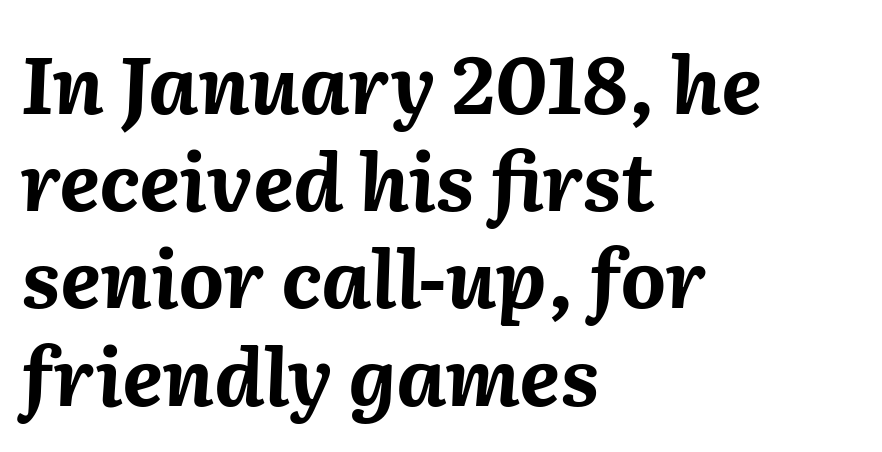
Q: Is the text bold? A: Yes.
Q: Is the text italic (slanted)? A: Yes, it leans right by about 2 degrees.
Q: Is the text underlined? A: No.
Q: How is the paragraph aligned? A: Left-aligned.
Q: Is the spacing between letters normal or unusually wide? A: Normal.
Q: Width (condensed, normal, or wide)? A: Normal.
Q: Stroke contrast? A: Medium.
Q: x-height? A: Medium.
Q: Monospaced? A: No.
